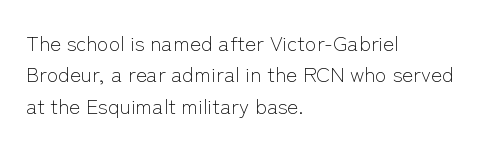
{"italic": "no", "bold": "no", "underline": "no", "align": "left", "line_spacing": "normal", "line_spacing_ratio": 1.49, "letter_spacing": "normal", "letter_spacing_em": 0.0, "glyph_px": 21}
